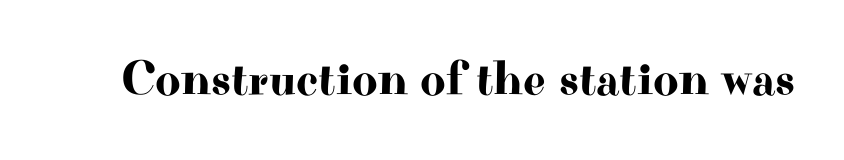
The image shows 49 px wide serif type, upright; set normal letter spacing, not underlined; high stroke contrast and a small x-height.
